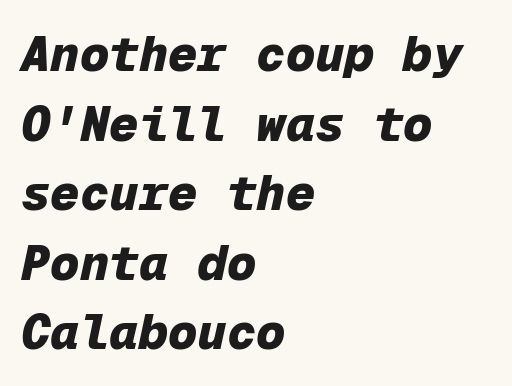
{"italic": "yes", "lean": "right", "slant_degrees": 12, "bold": "yes", "weight": "heavy", "width": "normal", "stroke_contrast": "low", "x_height": "medium", "monospaced": "yes", "underline": "no", "align": "left", "line_spacing": "normal", "line_spacing_ratio": 1.42, "letter_spacing": "normal", "letter_spacing_em": 0.0, "glyph_px": 49}
